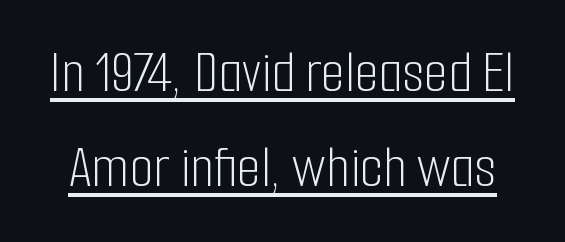
This block has exactly the height ordinary leading produces. Students, observe the line beneath the letters — that is underlining. In terms of letterform style, serifs are entirely absent. You can tell it's not italic because the verticals are truly vertical. Counters stay open thanks to moderate or lighter strokes. Is the letter spacing exaggerated? No — it looks like the ordinary default.
